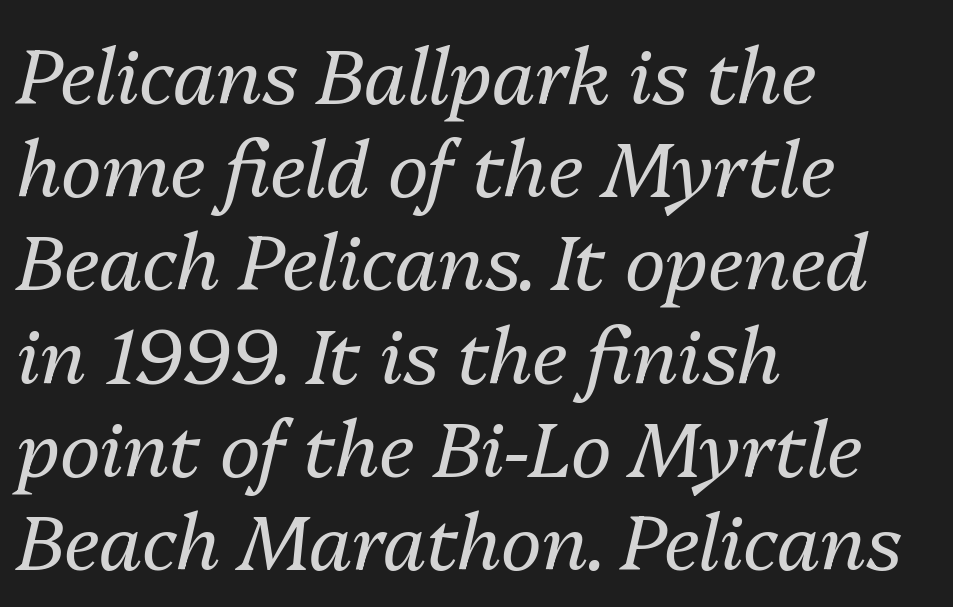
{"italic": "yes", "lean": "right", "slant_degrees": 13, "bold": "no", "weight": "regular", "width": "normal", "stroke_contrast": "medium", "x_height": "medium", "monospaced": "no", "underline": "no", "align": "left", "line_spacing_ratio": 1.21, "letter_spacing": "normal", "letter_spacing_em": 0.0, "glyph_px": 77}
